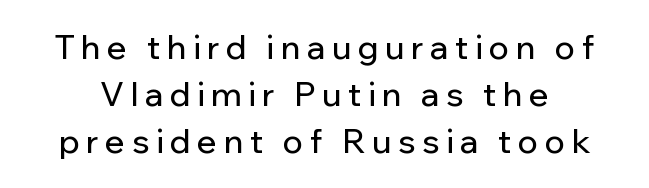
The font's upright variant was chosen for this text. The gaps between neighbouring characters are conspicuously large. Nope, no serifs anywhere on these letters. Clear beneath every line of the passage. Summary of vertical rhythm: regular, with standard interline spacing.
